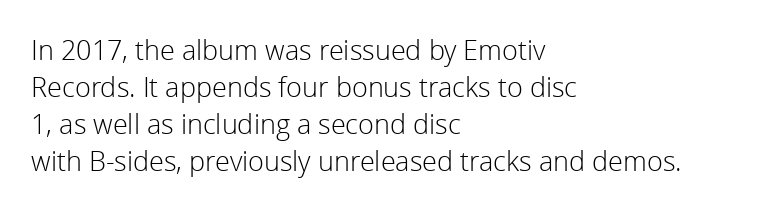
The image shows 27 px text type, upright; set left-aligned, normal line spacing (1.37x), normal letter spacing, not underlined.
